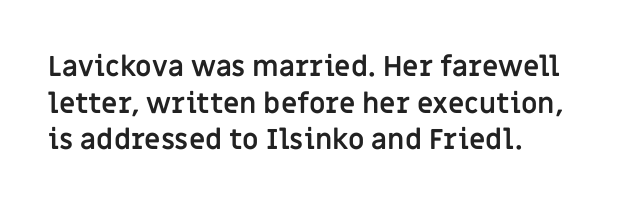
This sample has the flowing, uneven cadence of proportional lettering. Spacing between characters is what you'd get straight out of the box. I'd call this a sans setting — the letters go barefoot. Unmarked baselines from the first word to the last. Does the weight exceed regular? Yes, all the way to bold.
